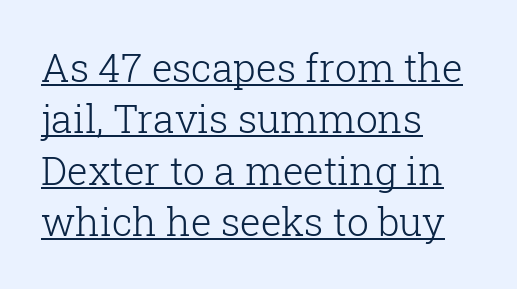
The image shows 39 px light serif type, upright; set left-aligned, normal line spacing (1.32x), normal letter spacing, underlined; low stroke contrast and a medium x-height.
